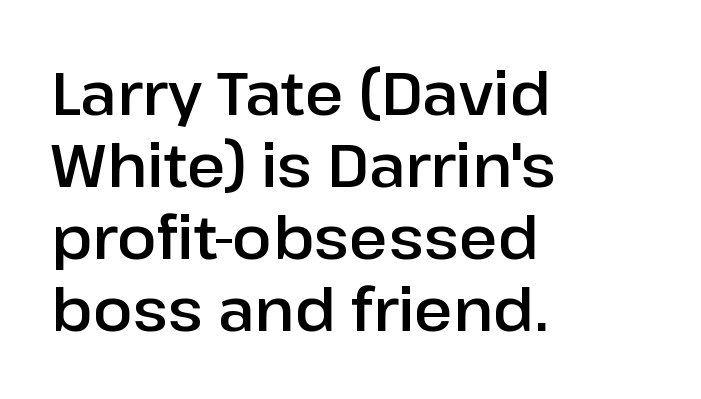
Default kerning and tracking; the words read as compact shapes. Has an underline been added? It has not. The rendering uses natural spacing where letterforms have individual widths. This rendering employs a face without finishing strokes, i.e., a sans-serif. The rendering anchors every line to the left-hand side.
